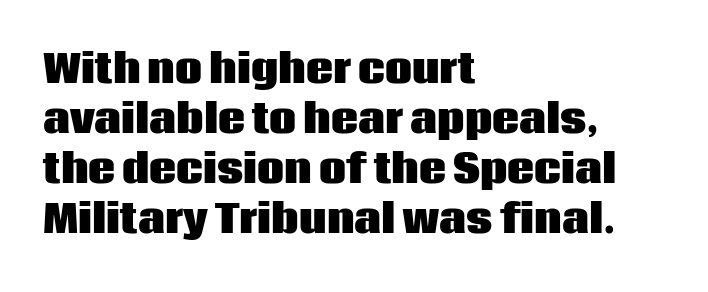
Style check: upright. Regular leading. You'd pick this weight for a headline — it's a proper bold. The letters advance in unequal steps, a hallmark of proportional type. The text block is weighted toward the left margin, trailing off unevenly rightward. Note: no serifs on the glyphs.
